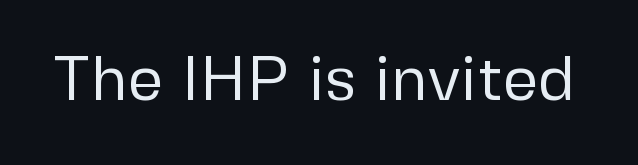
{"serif": "no", "italic": "no", "bold": "no", "weight": "regular", "width": "normal", "stroke_contrast": "low", "x_height": "medium", "monospaced": "no", "underline": "no", "letter_spacing": "normal", "letter_spacing_em": 0.0, "glyph_px": 63}
